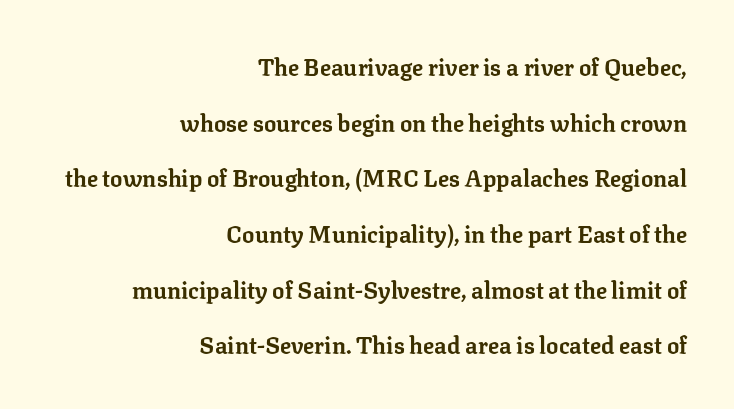
A clean baseline with only descenders dipping below it. Quick note: interline space is abundant. This is heavy type, rendered in bold. When letters stand straight like this, we call the style roman or upright.
